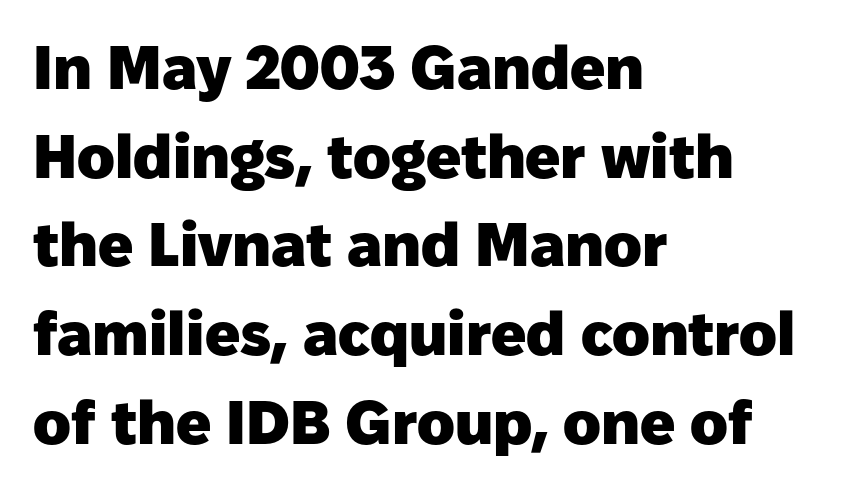
The image shows 62 px heavy sans-serif type, upright; set left-aligned, normal line spacing (1.43x), normal letter spacing, not underlined; low stroke contrast and a medium x-height.
